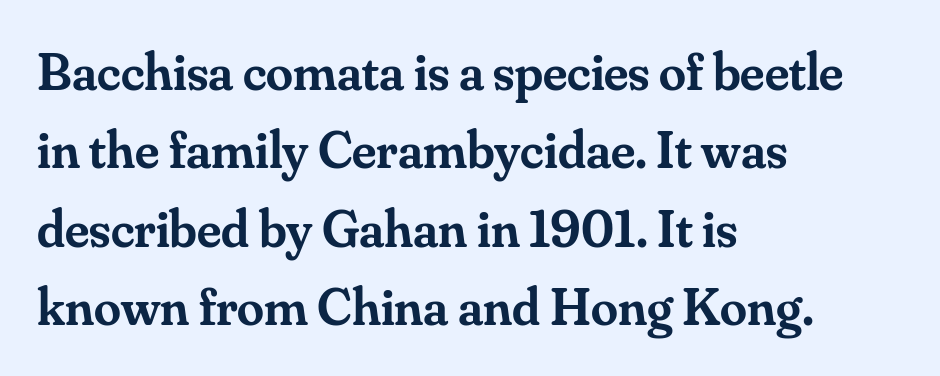
The image shows 54 px semibold serif type, upright; set left-aligned, normal line spacing (1.45x), normal letter spacing, not underlined; medium stroke contrast and a small x-height.
